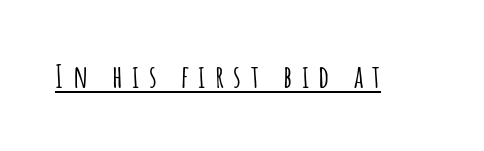
{"serif": "no", "italic": "no", "width": "condensed", "stroke_contrast": "low", "x_height": "large", "monospaced": "no", "underline": "yes", "letter_spacing": "wide", "letter_spacing_em": 0.29, "glyph_px": 32}
